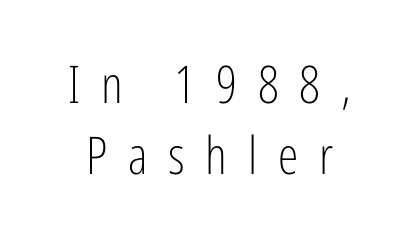
Q: Is the text bold? A: No.
Q: Is the text italic (slanted)? A: No, it is upright.
Q: Is the typeface a serif or a sans-serif typeface? A: Sans-serif.
Q: Is the text underlined? A: No.
Q: Is the spacing between letters normal or unusually wide? A: Unusually wide.
Q: Is the spacing between lines tight, normal or loose? A: Normal.
Q: Width (condensed, normal, or wide)? A: Condensed.
Q: Stroke contrast? A: Low.
Q: x-height? A: Medium.
Q: Monospaced? A: No.
